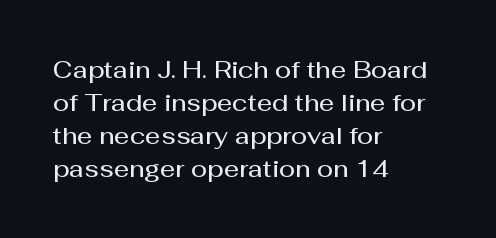
Leading: standard. The passage shown is semibold, sitting just below true bold. Descenders are the only things crossing below the line. Inter-character spacing is left at the font's built-in metrics. Notice how the stems are strictly vertical — no italics here.
